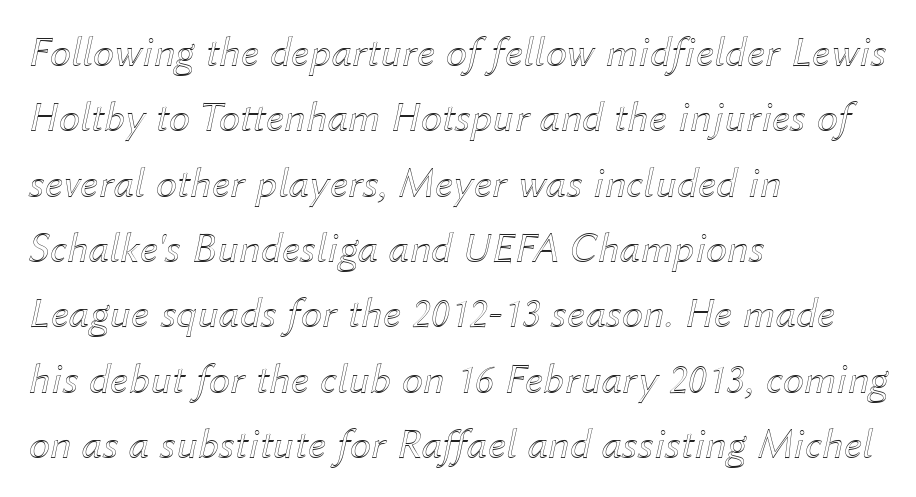
The face used here has a pronounced slope to its letters. Character widths vary here, with narrow letters taking less room than wide ones. Quick note: underline off. How are the letters spaced? Ordinarily, with no added tracking. The vertical gap from one line to the next is medium.
